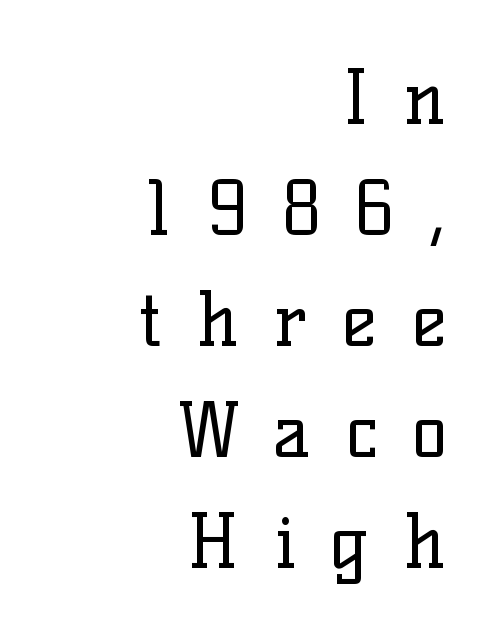
{"serif": "yes", "italic": "no", "bold": "no", "weight": "regular", "width": "normal", "stroke_contrast": "low", "x_height": "medium", "monospaced": "no", "underline": "no", "align": "right", "line_spacing": "normal", "line_spacing_ratio": 1.5, "letter_spacing": "wide", "letter_spacing_em": 0.47, "glyph_px": 74}
